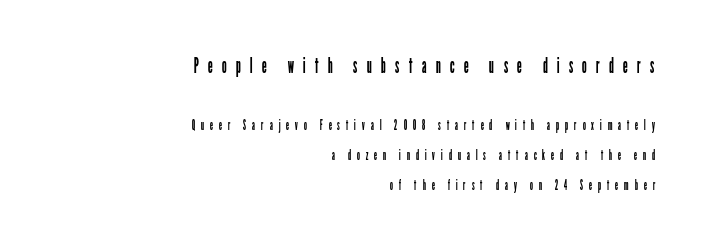
Counters stay open thanks to moderate or lighter strokes. Leading is clearly above the norm, producing a sparse column. These lines were composed using upright roman letters. The gaps between neighbouring characters are conspicuously large. Right-aligned paragraph, ragged on the left.
